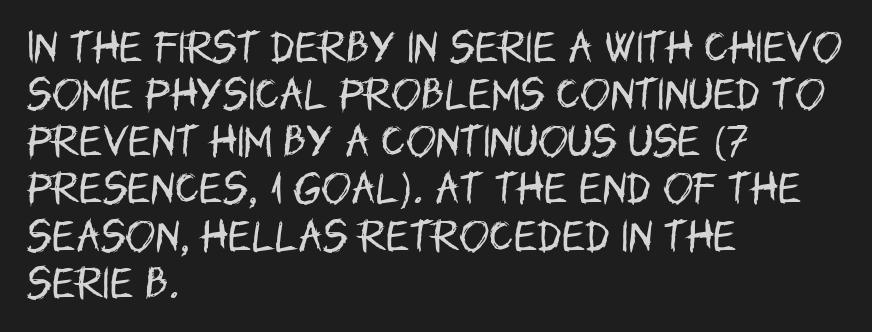
Q: Is the text bold? A: No.
Q: Is the text italic (slanted)? A: No, it is upright.
Q: Is the typeface a serif or a sans-serif typeface? A: Sans-serif.
Q: Is the text underlined? A: No.
Q: How is the paragraph aligned? A: Left-aligned.
Q: Is the spacing between letters normal or unusually wide? A: Normal.
Q: Is the spacing between lines tight, normal or loose? A: Normal.
Q: Width (condensed, normal, or wide)? A: Condensed.
Q: Stroke contrast? A: Low.
Q: x-height? A: Large.
Q: Monospaced? A: No.
